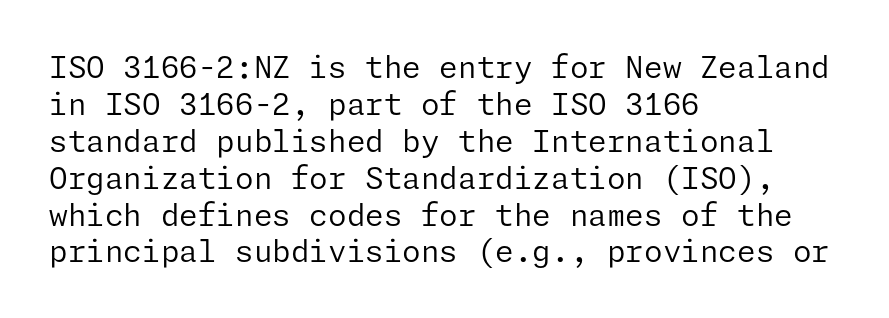
The image shows 30 px regular-weight sans-serif type, upright; set left-aligned, line spacing 1.23x, normal letter spacing, not underlined; low stroke contrast and a medium x-height.
